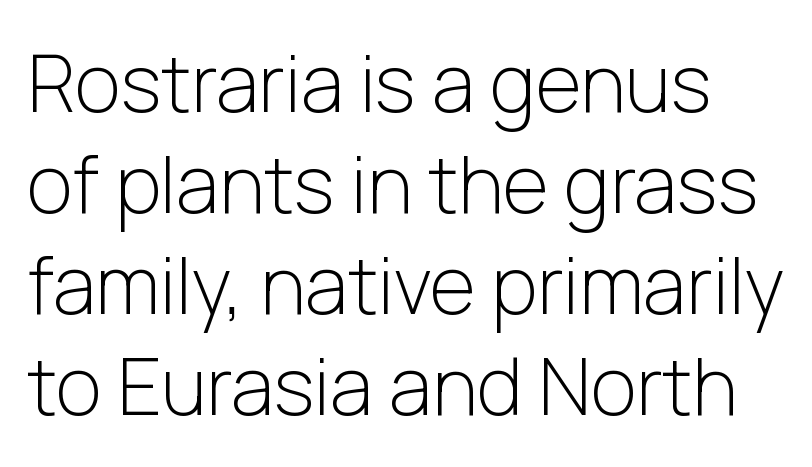
The image shows 79 px light sans-serif type, upright; set normal line spacing (1.28x), normal letter spacing, not underlined; low stroke contrast and a medium x-height.
